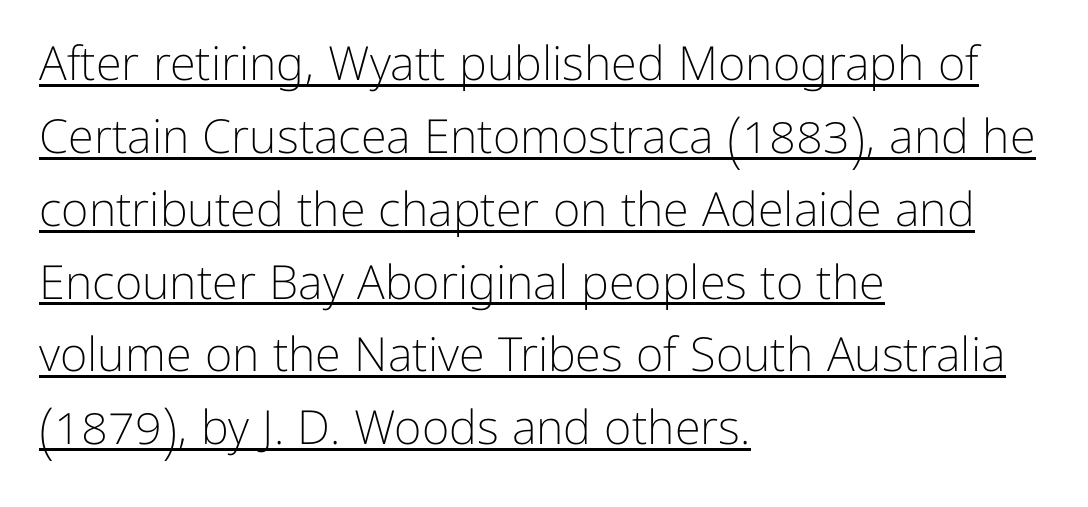
Upright lettering throughout. Compared with a typical body face, this is equally light or lighter still. The type family on display is of the sans-serif kind. Each line starts at the same left margin while the right side varies.
